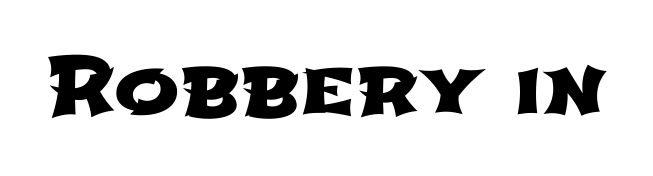
Does extra space separate the letters? No, they use regular spacing. The font family rendered here belongs to the sans-serif group. Looks like regular typesetting: each glyph gets only the width it needs. Beneath every word, the page is bare.
